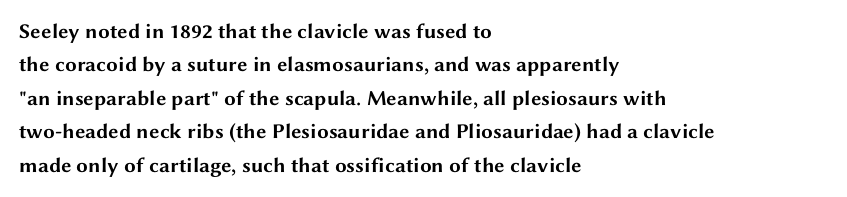
{"italic": "no", "bold": "yes", "underline": "no", "align": "left", "line_spacing": "normal", "line_spacing_ratio": 1.59, "letter_spacing": "normal", "letter_spacing_em": 0.0, "glyph_px": 21}
